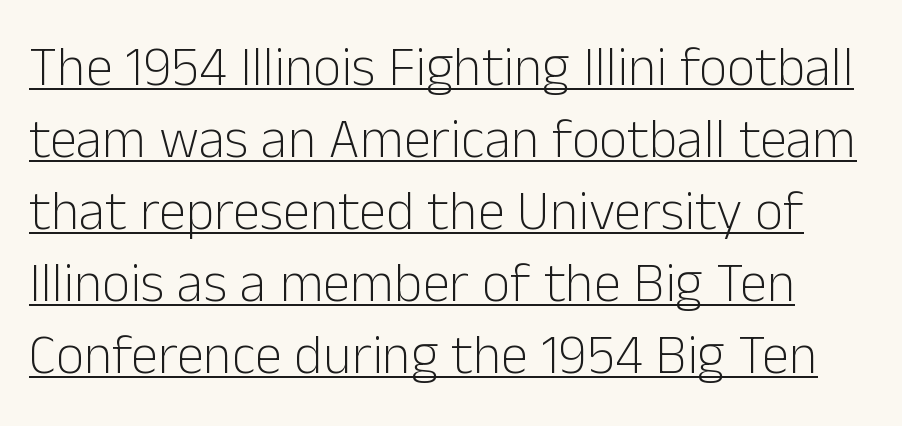
The image shows 55 px light sans-serif type, upright; set normal line spacing (1.31x), normal letter spacing, underlined; low stroke contrast and a medium x-height.
